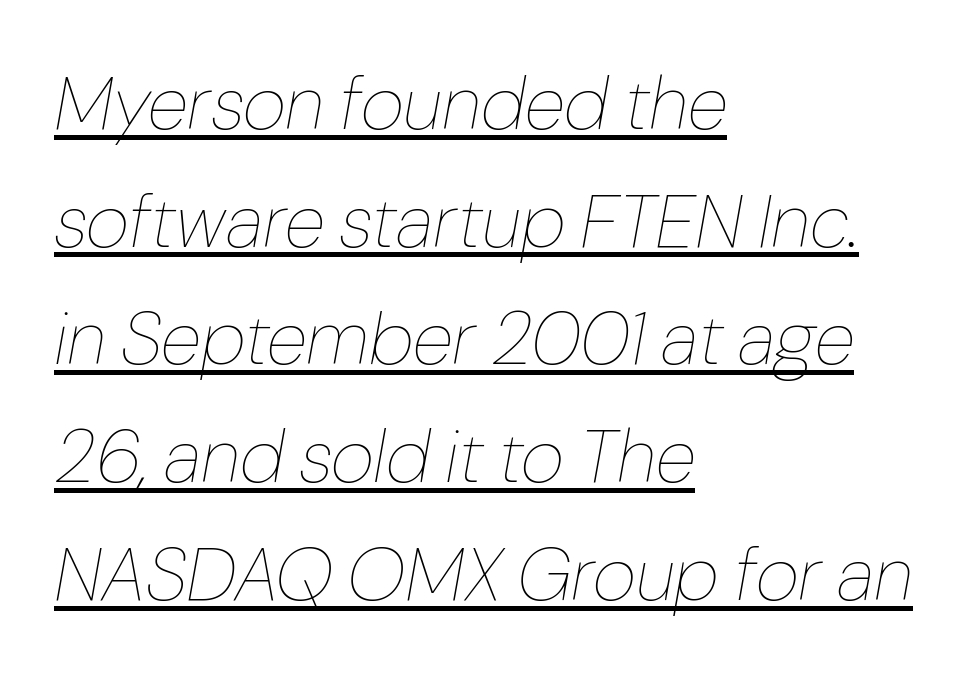
{"italic": "yes", "lean": "right", "slant_degrees": 10, "bold": "no", "weight": "thin", "width": "normal", "stroke_contrast": "low", "x_height": "medium", "monospaced": "no", "underline": "yes", "align": "left", "line_spacing": "normal", "line_spacing_ratio": 1.57, "letter_spacing": "normal", "letter_spacing_em": 0.0, "glyph_px": 75}
